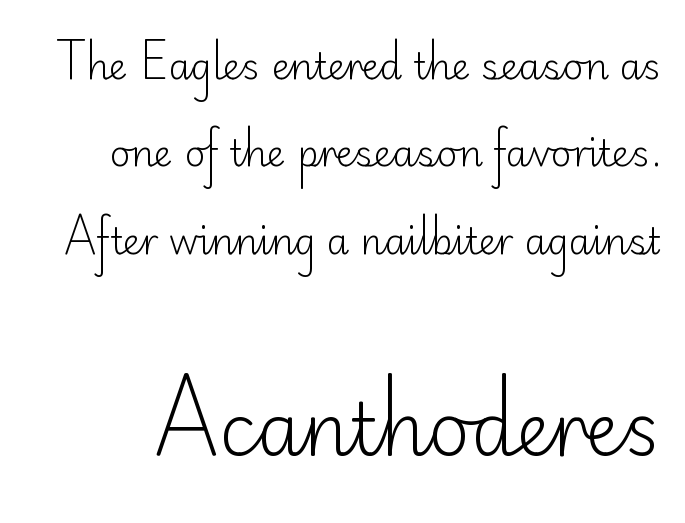
The image shows 72 px light sans-serif type, upright; set loose line spacing (2.43x), normal letter spacing, not underlined; the second (bottom) block is 2.0x larger; low stroke contrast and a small x-height.
